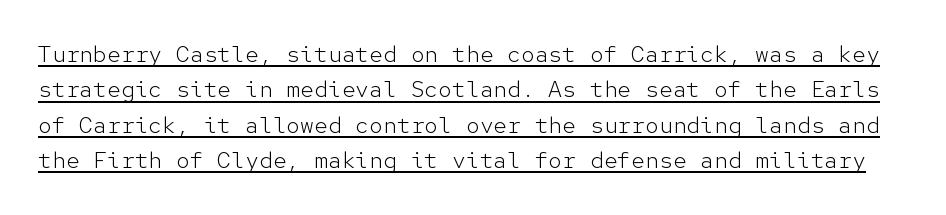
{"italic": "no", "bold": "no", "underline": "yes", "line_spacing": "normal", "line_spacing_ratio": 1.54, "letter_spacing": "normal", "letter_spacing_em": 0.0, "glyph_px": 23}
